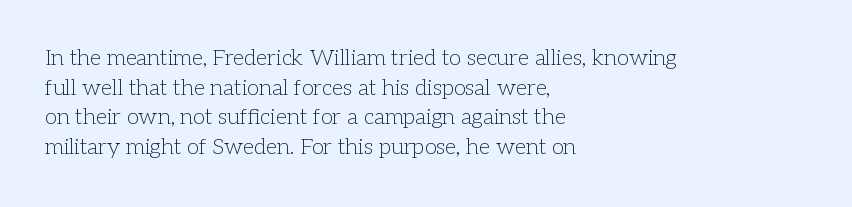
The image shows 22 px text type, upright; set left-aligned, normal line spacing (1.35x), normal letter spacing, not underlined.
